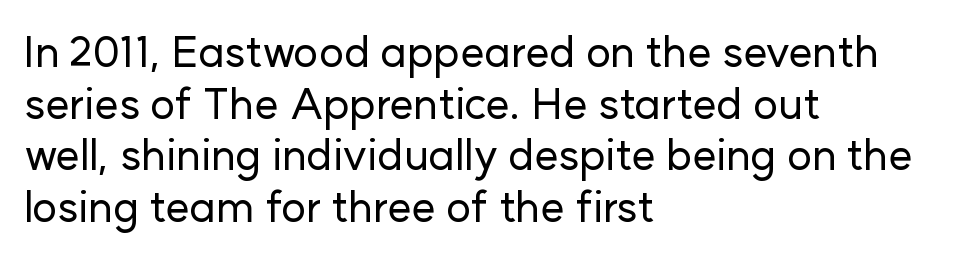
Q: Is the text italic (slanted)? A: No, it is upright.
Q: Is the typeface a serif or a sans-serif typeface? A: Sans-serif.
Q: Is the text underlined? A: No.
Q: How is the paragraph aligned? A: Left-aligned.
Q: Is the spacing between letters normal or unusually wide? A: Normal.
Q: Width (condensed, normal, or wide)? A: Normal.
Q: Stroke contrast? A: Low.
Q: x-height? A: Medium.
Q: Monospaced? A: No.
